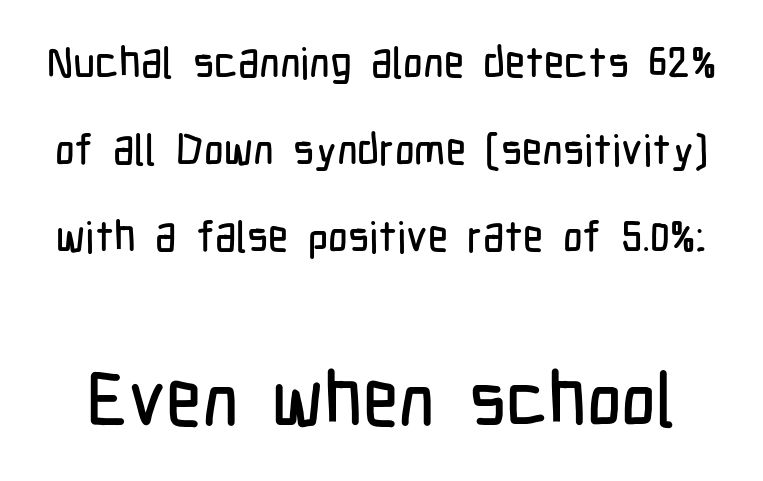
Q: Is the text italic (slanted)? A: No, it is upright.
Q: Is the typeface a serif or a sans-serif typeface? A: Sans-serif.
Q: Is the text underlined? A: No.
Q: Is the spacing between letters normal or unusually wide? A: Normal.
Q: Is the spacing between lines tight, normal or loose? A: Loose.
Q: Which block of text is set in a larger size, the first (top) or the second (bottom)? A: The second (bottom) one.
Q: Width (condensed, normal, or wide)? A: Condensed.
Q: Stroke contrast? A: Low.
Q: x-height? A: Medium.
Q: Monospaced? A: No.
